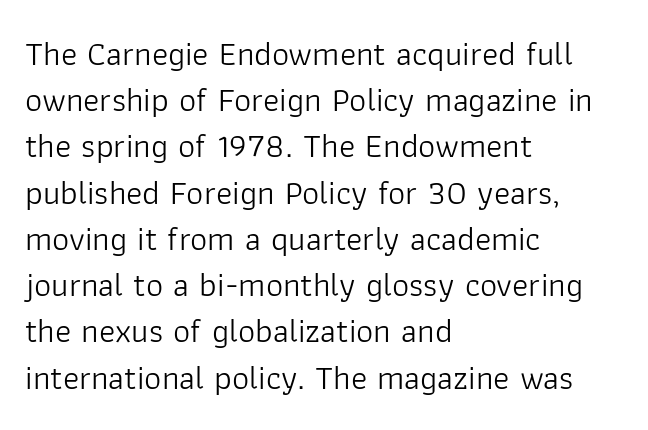
{"serif": "no", "italic": "no", "bold": "no", "weight": "light", "width": "normal", "stroke_contrast": "low", "x_height": "medium", "monospaced": "no", "underline": "no", "align": "left", "line_spacing": "normal", "line_spacing_ratio": 1.36, "letter_spacing": "normal", "letter_spacing_em": 0.0, "glyph_px": 34}
